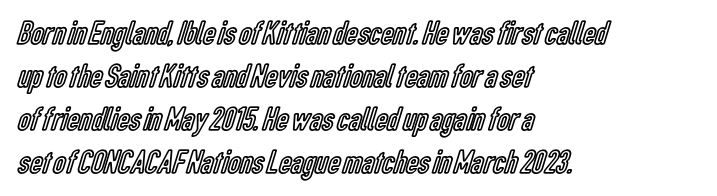
The image shows 34 px condensed type; set left-aligned, normal line spacing (1.26x), normal letter spacing, not underlined; a medium x-height.
